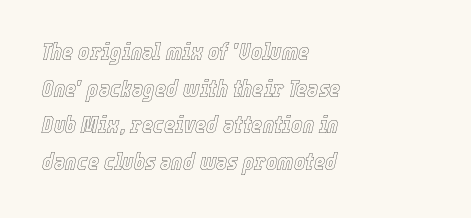
{"italic": "yes", "lean": "right", "slant_degrees": 12, "underline": "no", "align": "left", "line_spacing": "normal", "line_spacing_ratio": 1.53, "letter_spacing": "normal", "letter_spacing_em": 0.0, "glyph_px": 24}
